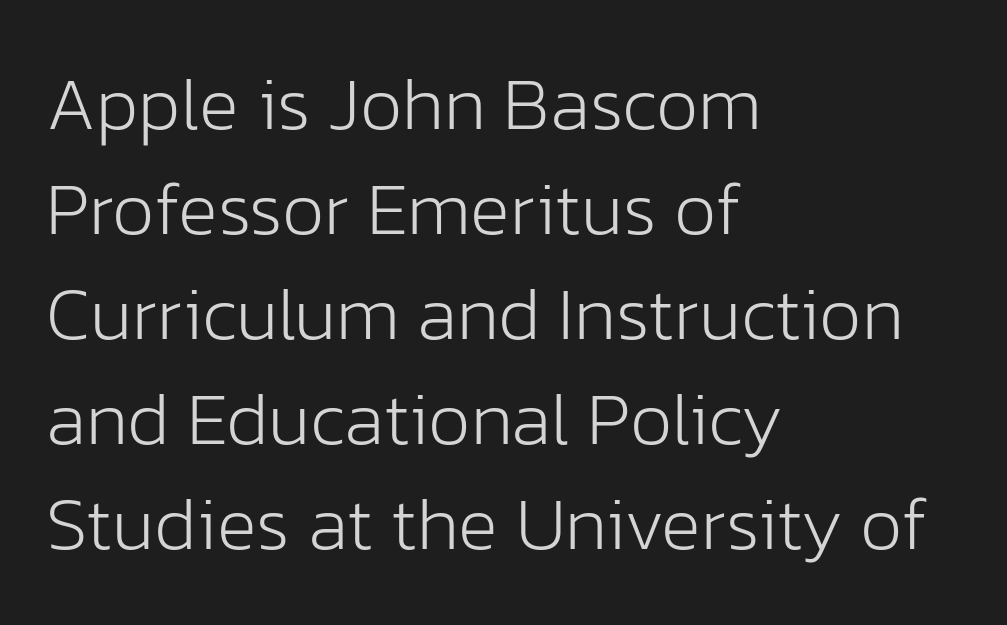
Is the letter spacing exaggerated? No — it looks like the ordinary default. The ragged edge is on the right, which tells us the setting is flush left. Ascenders rise straight up at ninety degrees. Quick note: interline space is typical.
